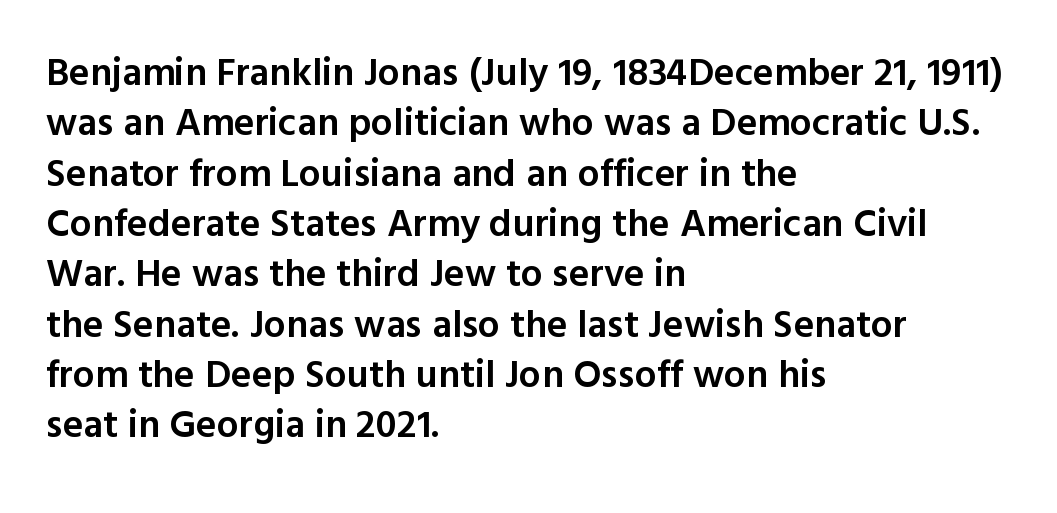
Each letter's strokes conclude bluntly, with no projecting serifs. This rendering leaves character spacing at its baseline value. Letters rest on an invisible, unmarked baseline. The letters are semibold — heavier than regular but short of a full bold. Line spacing here is normal.
